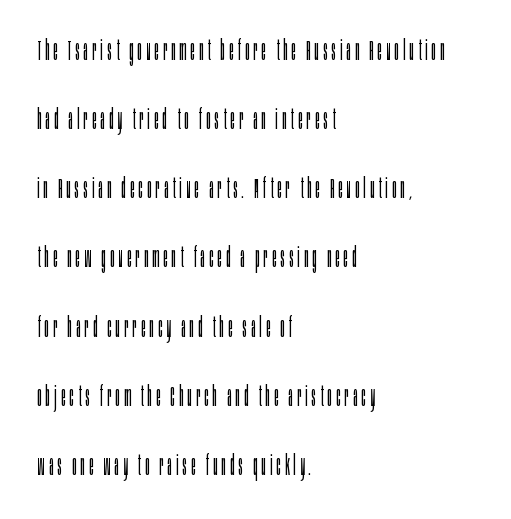
Is the block centered? No — it sits flush against the left margin. What kind of face is this? One without serifs — a sans. Italic? Not at all — the glyphs are vertical. Varying glyph widths throughout — classic text-font behaviour. The weight would be labelled regular, book, light, or lighter still. These lines stand farther apart than default settings would place them.
